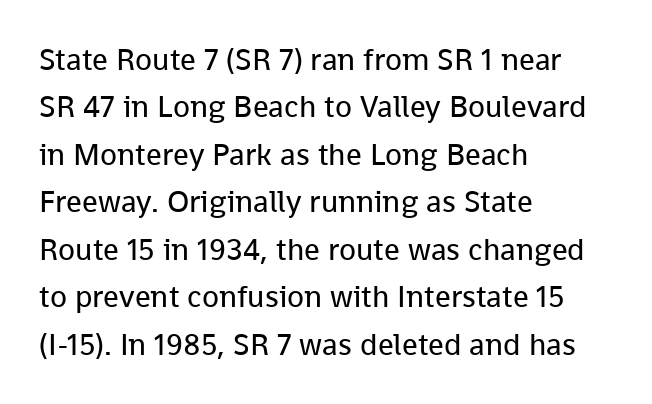
Regarding serifs, this sample does without them. Think standard paragraph weight, or any step lighter than that. The face used here is proportionally spaced, like ordinary book or web type. The letters stand upright; this is a roman face. Nobody drew a line under any word here. The passage is arranged the way most books set body copy — flush left.
